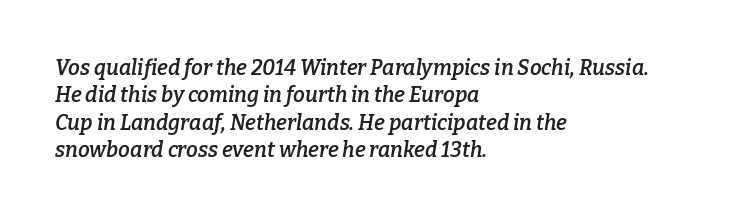
The face used here is rendered with its standard letterfit. Underline: absent. Weight: semibold (demi). It's the slanting kind of type.
